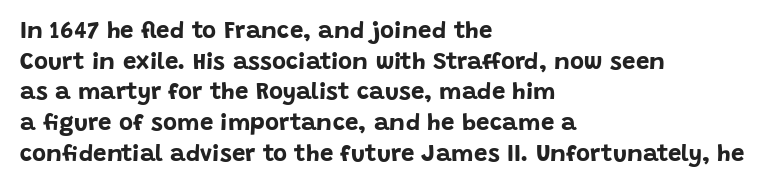
{"italic": "no", "bold": "yes", "underline": "no", "align": "left", "line_spacing": "normal", "line_spacing_ratio": 1.28, "letter_spacing": "normal", "letter_spacing_em": 0.0, "glyph_px": 24}
